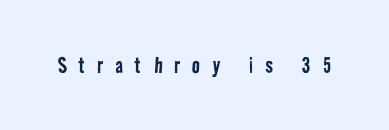
The letters are spread apart with noticeably loose tracking. Glance below the letters and you will spot only blank space. Bold? No — there's no thickening of the strokes.
